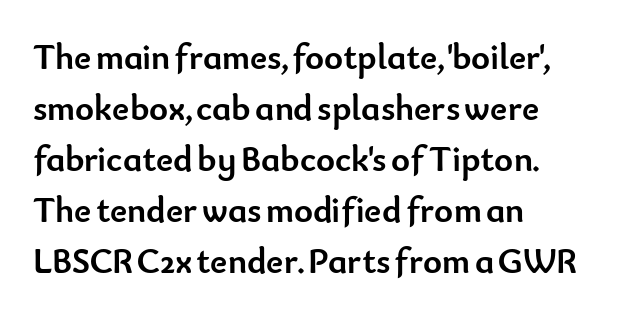
{"serif": "no", "italic": "no", "bold": "yes", "weight": "semibold", "width": "normal", "stroke_contrast": "low", "x_height": "small", "monospaced": "no", "underline": "no", "align": "left", "line_spacing": "normal", "line_spacing_ratio": 1.42, "letter_spacing": "normal", "letter_spacing_em": 0.0, "glyph_px": 36}
